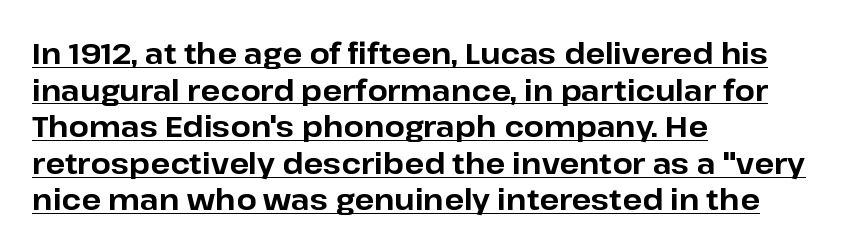
Notice how a bar underscores the lettering throughout. Leading matches the norm, producing a regular column. This sample has the flowing, uneven cadence of proportional lettering. Tracking here is standard; glyphs follow each other at the usual distance. Summary of weight: heavy, a full bold. Reading down the block, your eye returns to a fixed left position each line.
